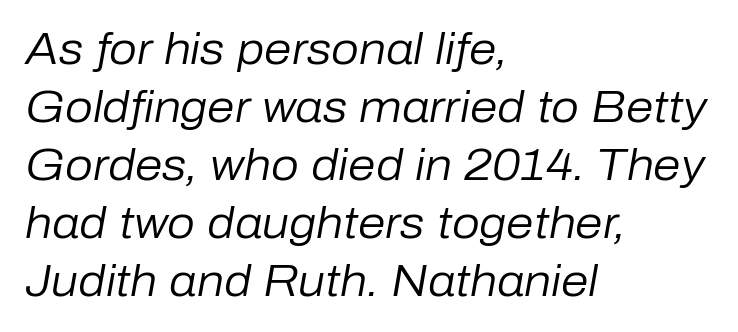
{"italic": "yes", "lean": "right", "slant_degrees": 10, "bold": "no", "weight": "regular", "width": "normal", "stroke_contrast": "low", "x_height": "medium", "monospaced": "no", "underline": "no", "align": "left", "line_spacing": "normal", "line_spacing_ratio": 1.32, "letter_spacing": "normal", "letter_spacing_em": 0.0, "glyph_px": 44}
